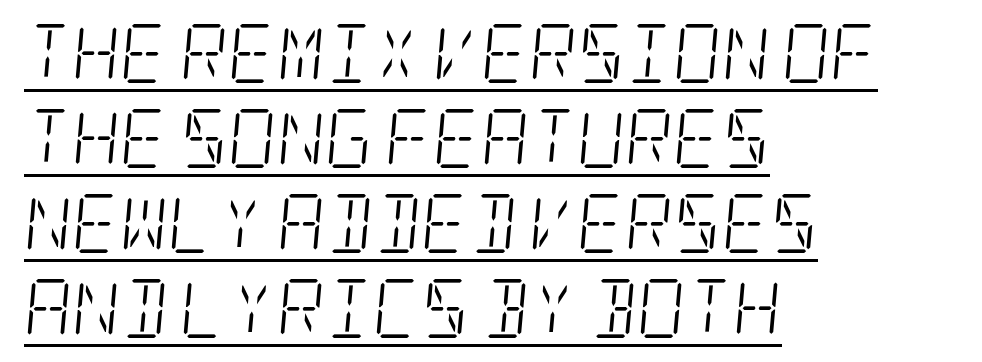
The image shows 59 px light, condensed serif type, italic (leaning right); set left-aligned, normal line spacing (1.44x), normal letter spacing, underlined; low stroke contrast and a large x-height.
